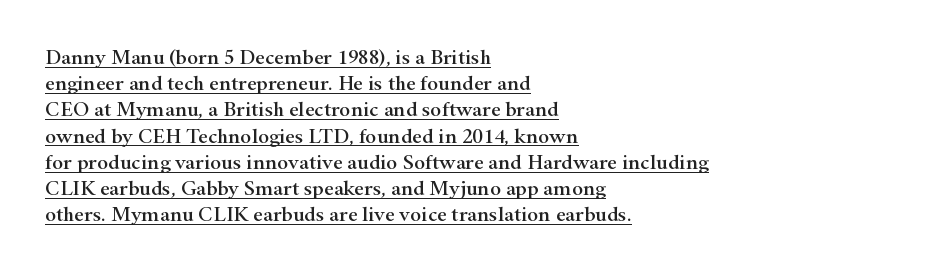
Q: Is the text italic (slanted)? A: No, it is upright.
Q: Is the text underlined? A: Yes.
Q: How is the paragraph aligned? A: Left-aligned.
Q: Is the spacing between letters normal or unusually wide? A: Normal.
Q: Is the spacing between lines tight, normal or loose? A: Normal.
